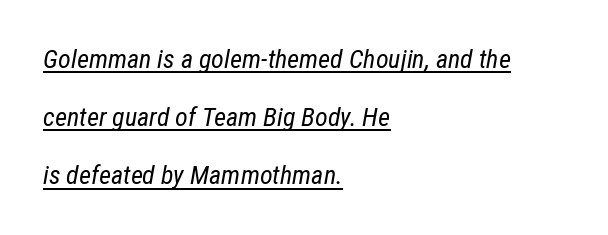
Honestly, the rows look like they've been pulled way apart. Bold? No — there's no thickening of the strokes. Every word sits above its own underline. In CSS terms this would be text-align: left. The rendering keeps characters at their native spacing.
